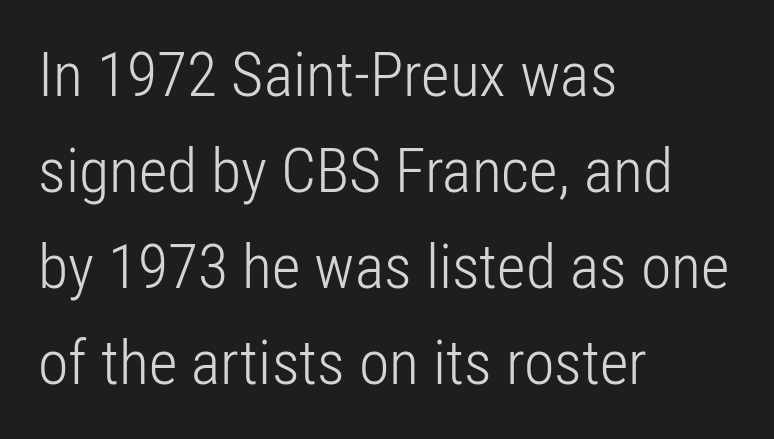
The image shows 62 px light, condensed sans-serif type, upright; set left-aligned, normal line spacing (1.55x), normal letter spacing, not underlined; low stroke contrast and a medium x-height.
